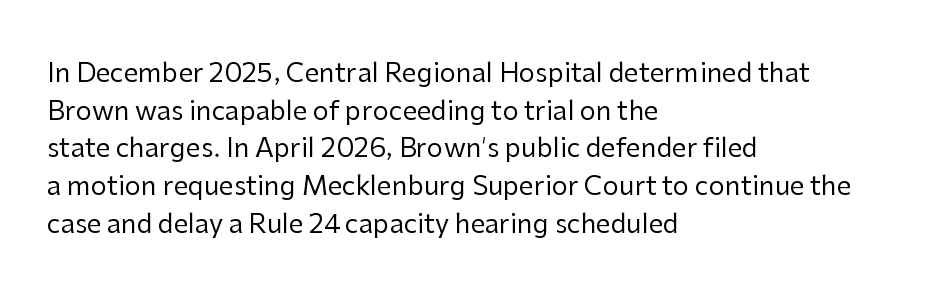
{"italic": "no", "bold": "no", "underline": "no", "align": "left", "line_spacing": "normal", "line_spacing_ratio": 1.45, "letter_spacing": "normal", "letter_spacing_em": 0.0, "glyph_px": 26}
